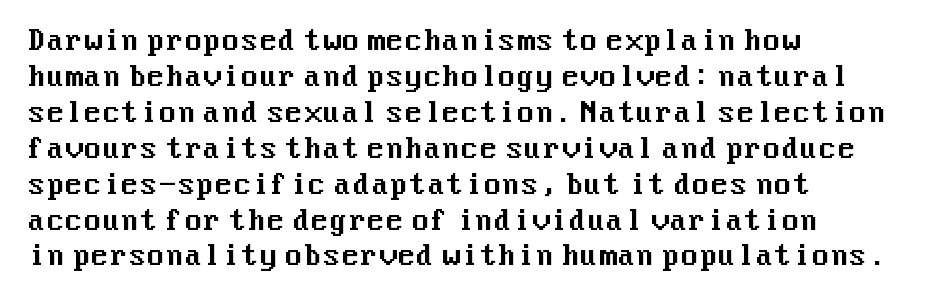
Vertically, the passage feels balanced, rows spaced as you'd expect. The face used here is rendered with its standard letterfit. The words here are not underlined. Posture: straight, roman, zero tilt.
